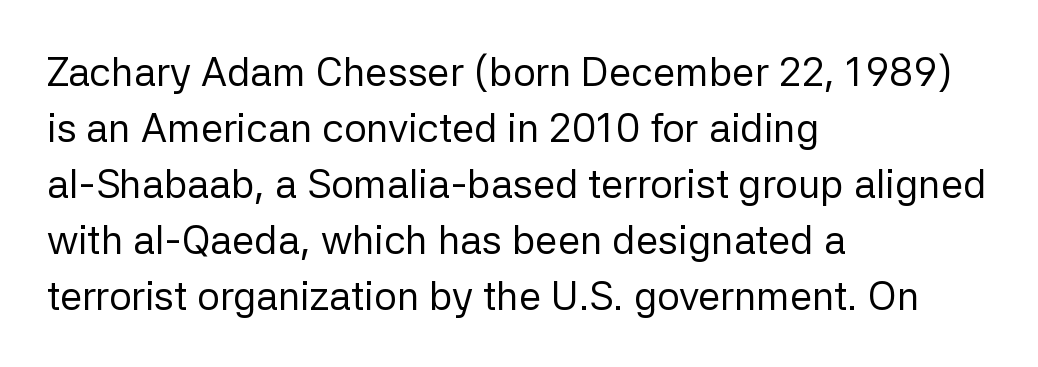
{"serif": "no", "italic": "no", "bold": "no", "weight": "regular", "width": "normal", "stroke_contrast": "low", "x_height": "medium", "monospaced": "no", "underline": "no", "align": "left", "line_spacing": "normal", "line_spacing_ratio": 1.4, "letter_spacing": "normal", "letter_spacing_em": 0.0, "glyph_px": 40}
